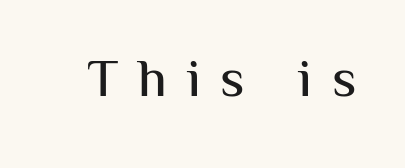
The image shows 54 px sans-serif type, upright; set unusually wide letter spacing (+0.37 em), not underlined; medium stroke contrast and a medium x-height.
